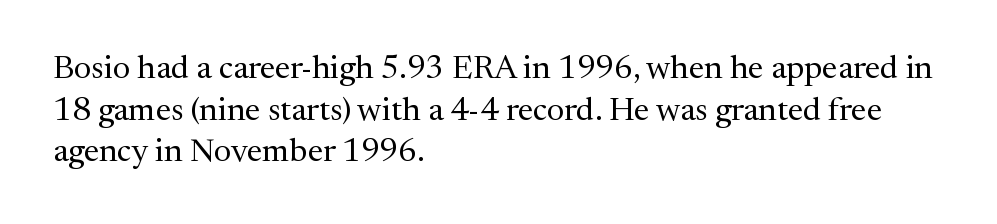
Nobody touched the tracking dial on this one. Has an underline been added? It has not. The text block is weighted toward the left margin, trailing off unevenly rightward. Leading matches the norm, producing a regular column. Notice how the stems are strictly vertical — no italics here. The font family rendered here belongs to the serif group.
